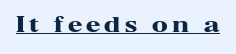
Q: Is the text bold? A: Yes.
Q: Is the text italic (slanted)? A: No, it is upright.
Q: Is the text underlined? A: Yes.
Q: Is the spacing between letters normal or unusually wide? A: Unusually wide.
